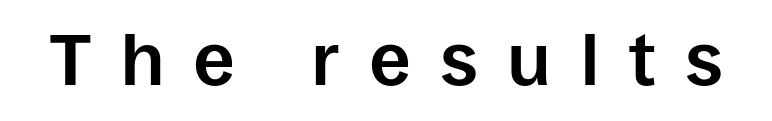
Q: Is the text bold? A: Yes.
Q: Is the text italic (slanted)? A: No, it is upright.
Q: Is the typeface a serif or a sans-serif typeface? A: Sans-serif.
Q: Is the text underlined? A: No.
Q: Is the spacing between letters normal or unusually wide? A: Unusually wide.
Q: Width (condensed, normal, or wide)? A: Normal.
Q: Stroke contrast? A: Low.
Q: x-height? A: Large.
Q: Monospaced? A: No.
